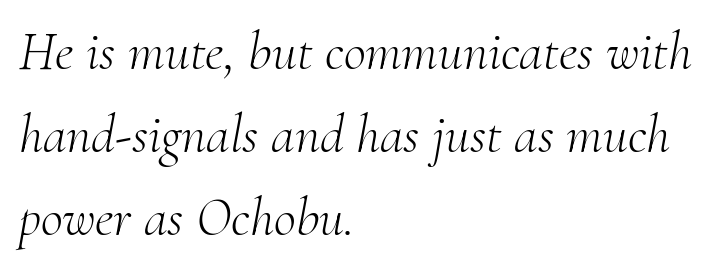
Examine the stroke ends and you'll spot serifs. The passage shown has conventional tracking throughout. The glyphs are unaccompanied by any horizontal stroke below them. Here the designer chose a conventional face with non-uniform glyph widths. Every character sits at an angle, as italics do. Short and long lines alike share a common starting point at left.
